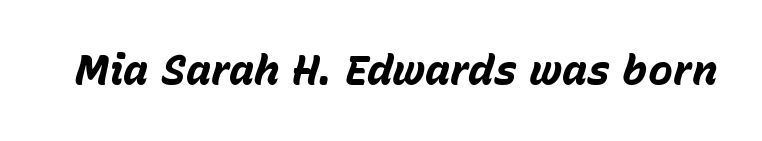
{"italic": "yes", "lean": "right", "slant_degrees": 15, "bold": "yes", "weight": "bold", "width": "normal", "stroke_contrast": "low", "x_height": "medium", "monospaced": "no", "underline": "no", "letter_spacing": "normal", "letter_spacing_em": 0.0, "glyph_px": 42}
